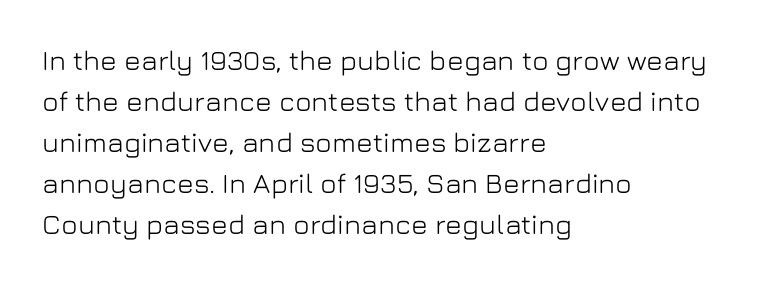
Posture: vertical. This sample has the flowing, uneven cadence of proportional lettering. Honestly, the letter spacing is just normal — you wouldn't notice it. Regular leading. Honestly, there is no underline to notice here at all.
